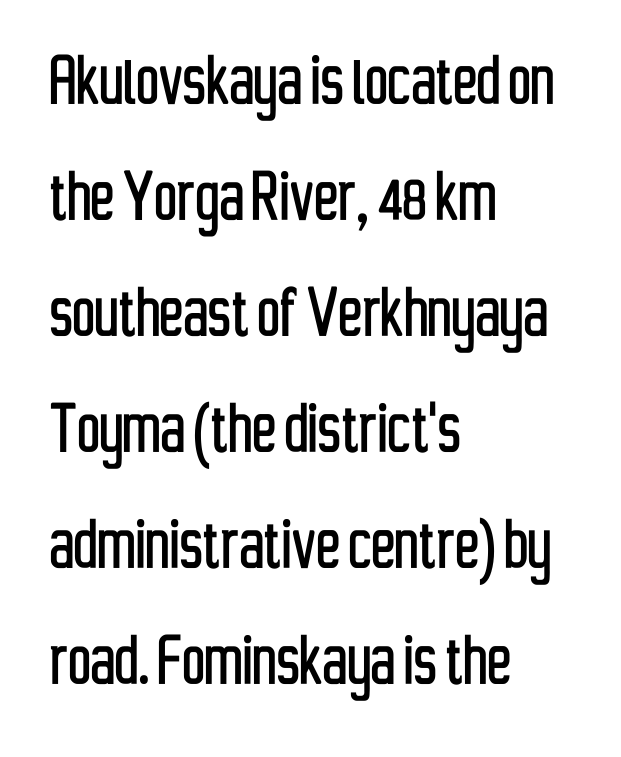
Q: Is the text italic (slanted)? A: No, it is upright.
Q: Is the typeface a serif or a sans-serif typeface? A: Sans-serif.
Q: Is the text underlined? A: No.
Q: How is the paragraph aligned? A: Left-aligned.
Q: Is the spacing between letters normal or unusually wide? A: Normal.
Q: Is the spacing between lines tight, normal or loose? A: Normal.
Q: Width (condensed, normal, or wide)? A: Condensed.
Q: Stroke contrast? A: Low.
Q: x-height? A: Medium.
Q: Monospaced? A: No.
